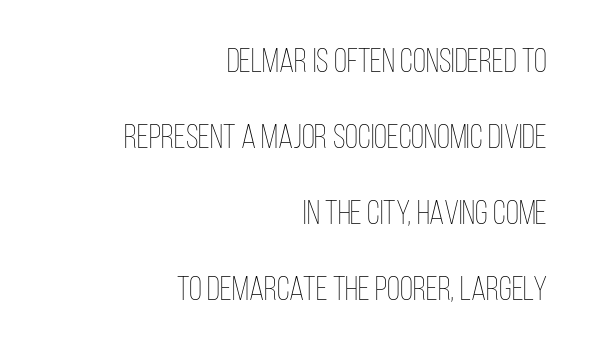
The image shows 34 px thin, condensed type, upright; set right-aligned, loose line spacing (2.24x), normal letter spacing, not underlined; low stroke contrast and a large x-height.
